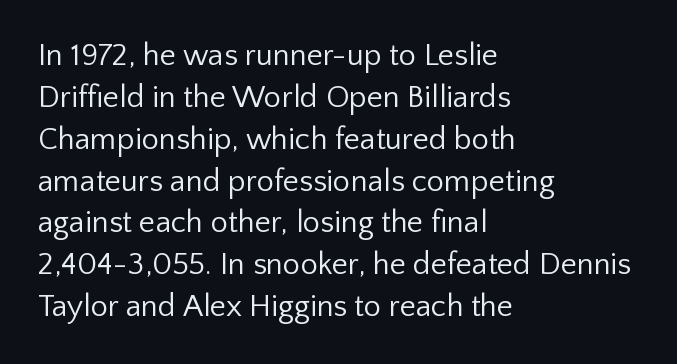
{"serif": "no", "italic": "no", "bold": "no", "weight": "regular", "width": "normal", "stroke_contrast": "low", "x_height": "medium", "monospaced": "no", "underline": "no", "align": "left", "line_spacing": "normal", "line_spacing_ratio": 1.35, "letter_spacing": "normal", "letter_spacing_em": 0.0, "glyph_px": 31}
